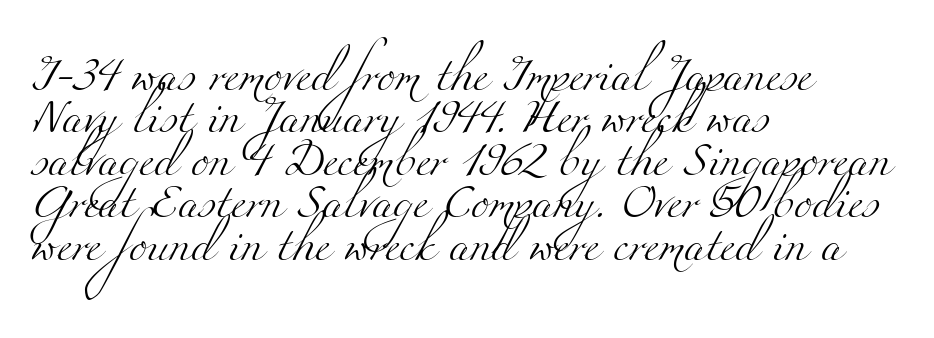
The image shows 34 px light, wide type; set left-aligned, normal line spacing (1.25x), normal letter spacing, not underlined; medium stroke contrast and a small x-height.
